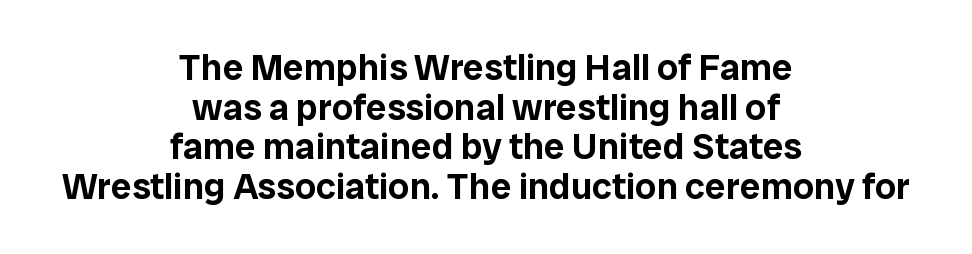
The image shows 37 px sans-serif type, upright; set centered, tight line spacing (1.07x), normal letter spacing, not underlined; low stroke contrast and a medium x-height.
